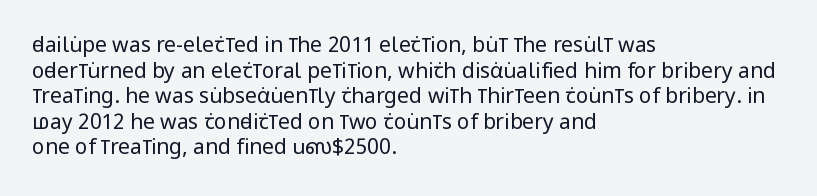
The image shows 21 px text type, upright; set left-aligned, line spacing 1.22x, normal letter spacing, not underlined.
